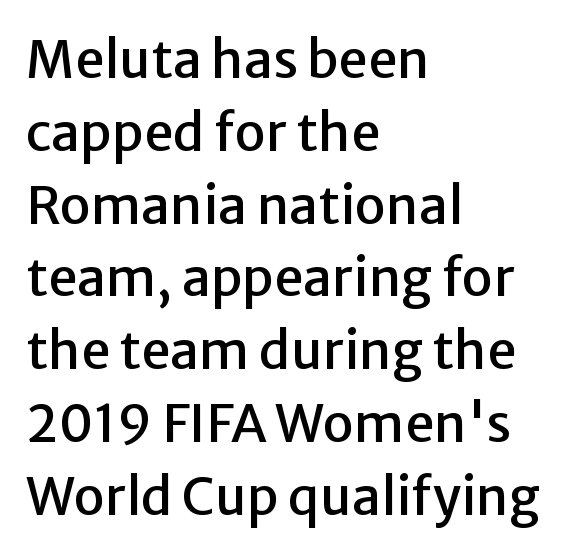
The designer left line spacing at the default. Stroke terminals: plain, sans-serif. This is roman type, the default non-slanted kind. The words here are not underlined. Line starts are locked; line ends wander. A typesetter would call this proportional, since set widths differ per character.
